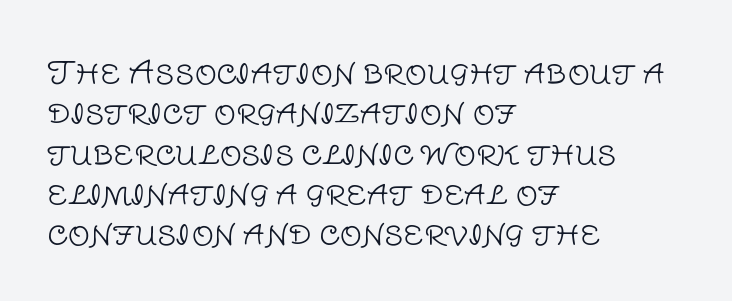
{"serif": "no", "bold": "no", "weight": "light", "width": "normal", "stroke_contrast": "low", "x_height": "large", "monospaced": "no", "underline": "no", "align": "left", "line_spacing": "normal", "line_spacing_ratio": 1.3, "letter_spacing": "normal", "letter_spacing_em": 0.0, "glyph_px": 31}
